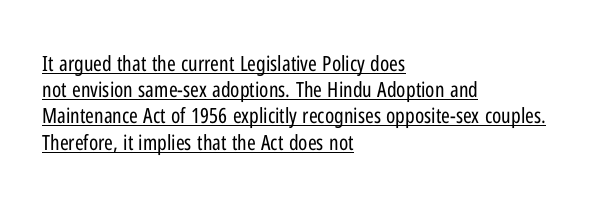
These lines are set flush left with a ragged right edge. Check the space under the baseline: a stroke is drawn there. The typography opts for an upright posture over an oblique one. Unbolded letterforms with no extra heft. In terms of letterspacing, this is plain default setting.
